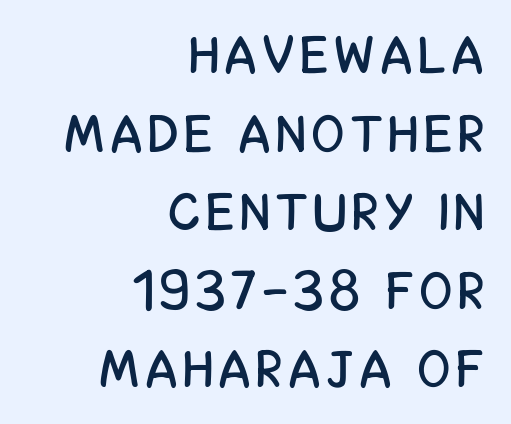
These lines are rendered in a variable-pitch font. Underlining? Definitely not there. The typesetter chose a ragged-left arrangement here. The designer went with a sans here, leaving each stem footless.
